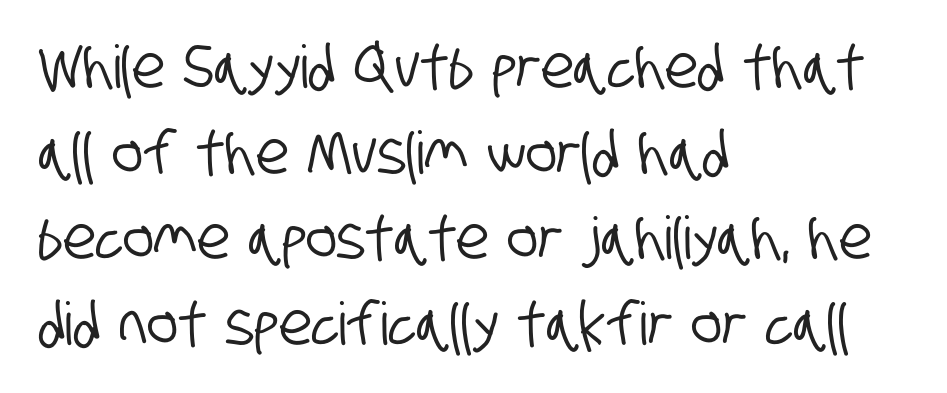
Q: Is the typeface a serif or a sans-serif typeface? A: Sans-serif.
Q: Is the text underlined? A: No.
Q: How is the paragraph aligned? A: Left-aligned.
Q: Is the spacing between letters normal or unusually wide? A: Normal.
Q: Is the spacing between lines tight, normal or loose? A: Normal.
Q: Width (condensed, normal, or wide)? A: Condensed.
Q: Stroke contrast? A: Low.
Q: x-height? A: Large.
Q: Monospaced? A: No.
